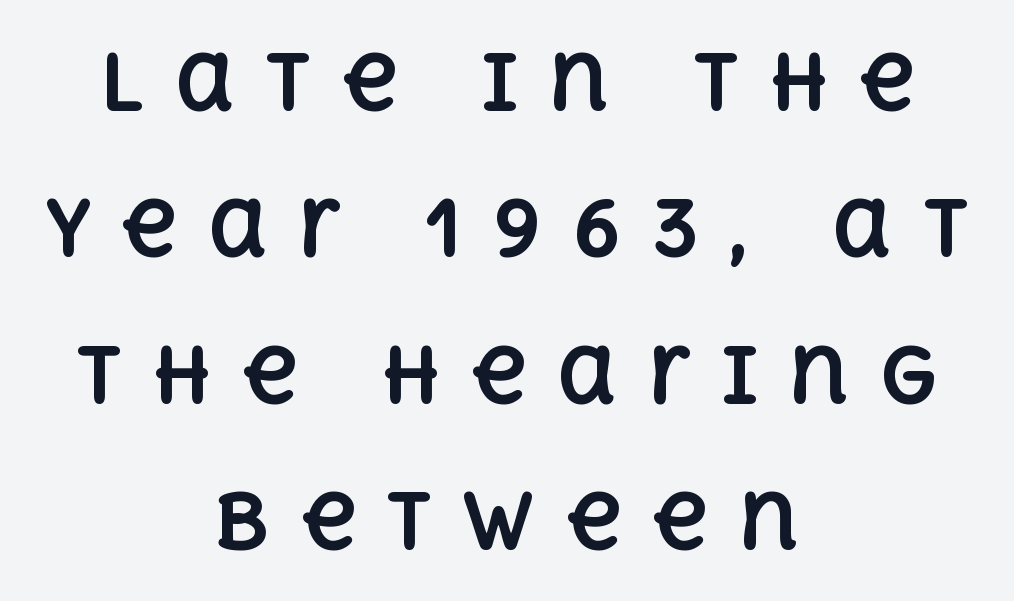
Q: Is the text bold? A: Yes.
Q: Is the text italic (slanted)? A: No, it is upright.
Q: Is the text underlined? A: No.
Q: How is the paragraph aligned? A: Centered.
Q: Is the spacing between letters normal or unusually wide? A: Unusually wide.
Q: Is the spacing between lines tight, normal or loose? A: Loose.
Q: Width (condensed, normal, or wide)? A: Normal.
Q: x-height? A: Large.
Q: Monospaced? A: No.
